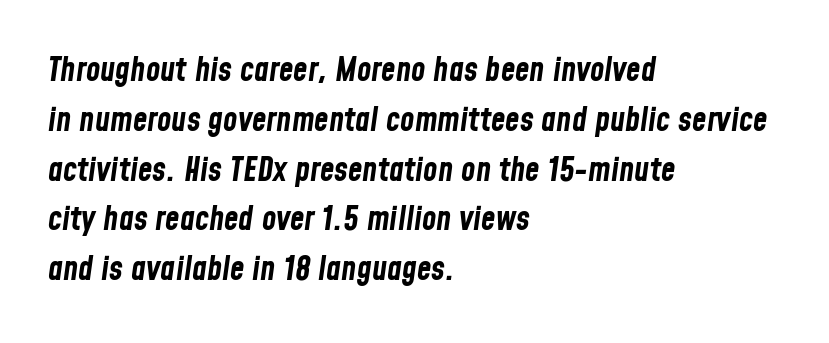
Q: Is the text bold? A: Yes.
Q: Is the text italic (slanted)? A: Yes, it leans right by about 8 degrees.
Q: Is the text underlined? A: No.
Q: How is the paragraph aligned? A: Left-aligned.
Q: Is the spacing between letters normal or unusually wide? A: Normal.
Q: Is the spacing between lines tight, normal or loose? A: Normal.
Q: Width (condensed, normal, or wide)? A: Condensed.
Q: Stroke contrast? A: Low.
Q: x-height? A: Medium.
Q: Monospaced? A: No.
